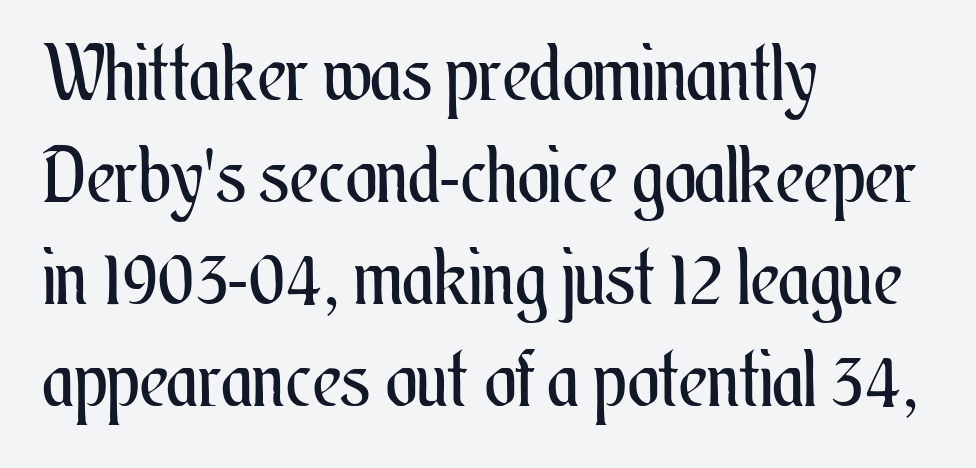
The image shows 76 px regular-weight, condensed type, upright; set left-aligned, normal line spacing (1.34x), normal letter spacing, not underlined; medium stroke contrast and a small x-height.
